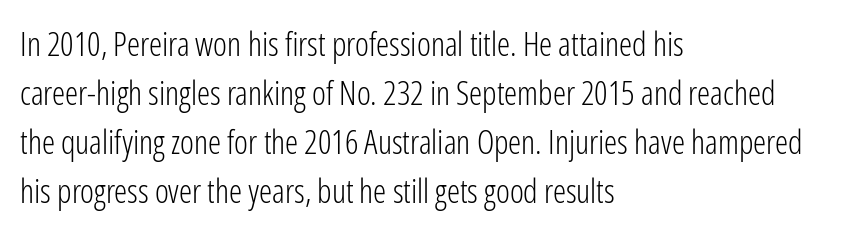
Q: Is the text bold? A: No.
Q: Is the text italic (slanted)? A: No, it is upright.
Q: Is the typeface a serif or a sans-serif typeface? A: Sans-serif.
Q: Is the text underlined? A: No.
Q: How is the paragraph aligned? A: Left-aligned.
Q: Is the spacing between letters normal or unusually wide? A: Normal.
Q: Is the spacing between lines tight, normal or loose? A: Normal.
Q: Width (condensed, normal, or wide)? A: Condensed.
Q: Stroke contrast? A: Low.
Q: x-height? A: Medium.
Q: Monospaced? A: No.
